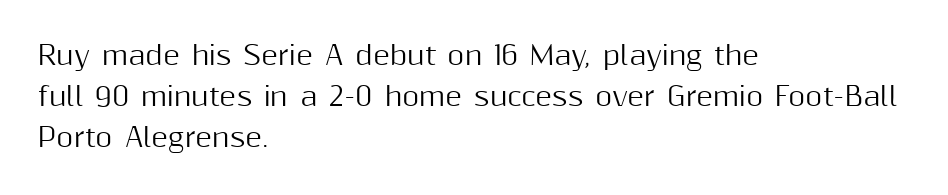
Descenders hang freely into open space. The font's upright variant was chosen for this text. Alignment: flush left. Leading: standard. The letterforms sit shoulder to shoulder at normal distance.
